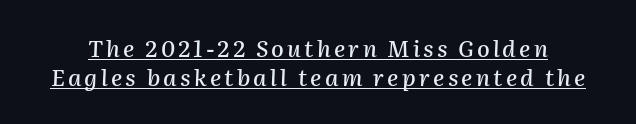
In terms of posture, this sample is oblique. Notice how a bar underscores the lettering throughout. Each new line begins a customary step beneath the previous one.
